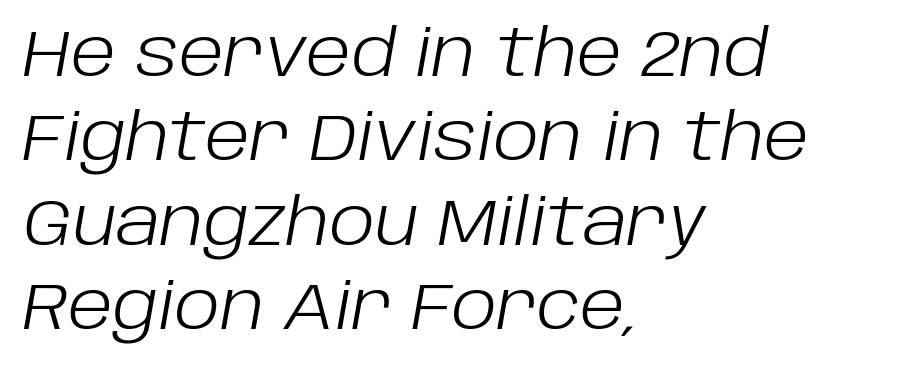
Horizontally, the lines are justified to the leading edge only. Honestly, the letter spacing is just normal — you wouldn't notice it. The passage shown leans; its letterforms are oblique. Is there much room between lines? A standard amount, neither cramped nor airy.
